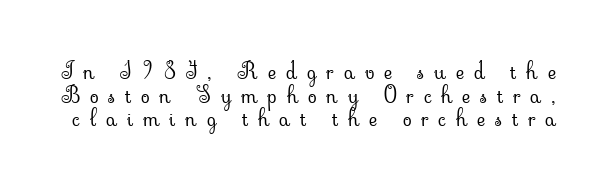
Honestly, the letter spacing is so wide it's the main thing you notice. Descender tails drop into unmarked territory. The typesetting does not lean heavy: it is not bold. In terms of leading, this rendering errs on the cramped side. The lettering holds an erect, upright posture throughout.
